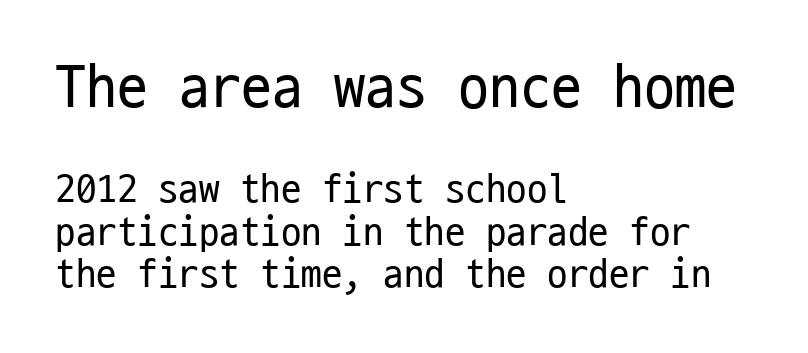
Q: Is the text bold? A: No.
Q: Is the text italic (slanted)? A: No, it is upright.
Q: Is the typeface a serif or a sans-serif typeface? A: Sans-serif.
Q: Is the text underlined? A: No.
Q: How is the paragraph aligned? A: Left-aligned.
Q: Is the spacing between letters normal or unusually wide? A: Normal.
Q: Is the spacing between lines tight, normal or loose? A: Tight.
Q: Which block of text is set in a larger size, the first (top) or the second (bottom)? A: The first (top) one.
Q: Width (condensed, normal, or wide)? A: Condensed.
Q: Stroke contrast? A: Low.
Q: x-height? A: Medium.
Q: Monospaced? A: Yes.
